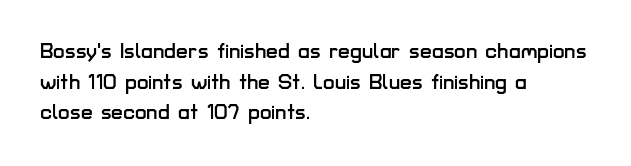
The image shows 21 px text type, upright; set left-aligned, normal line spacing (1.46x), normal letter spacing, not underlined.
